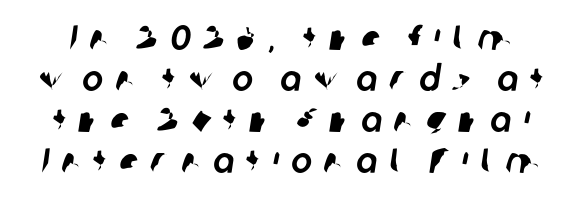
The image shows 35 px sans-serif type; set line spacing 1.17x, unusually wide letter spacing (+0.35 em), not underlined; low stroke contrast and a medium x-height.
